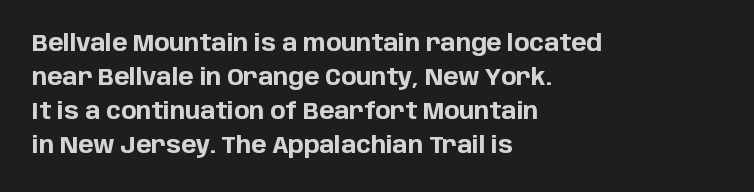
{"italic": "no", "bold": "yes", "underline": "no", "align": "left", "line_spacing": "normal", "line_spacing_ratio": 1.48, "letter_spacing": "normal", "letter_spacing_em": 0.0, "glyph_px": 23}
